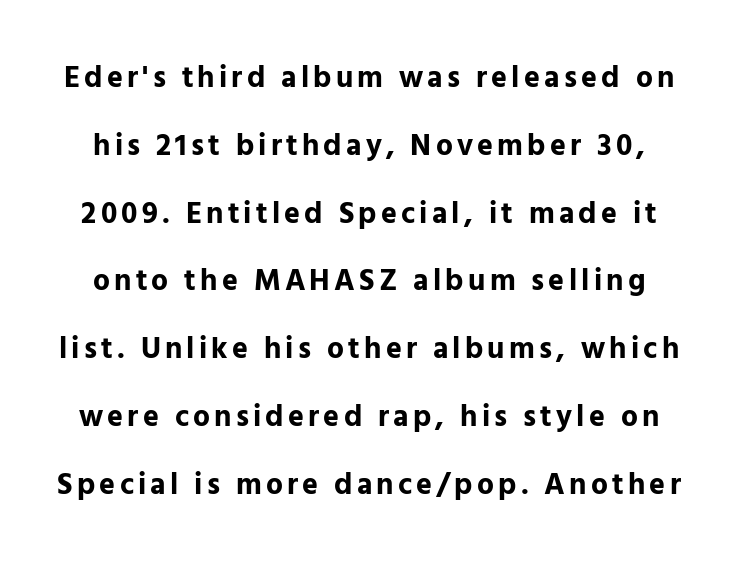
The image shows 30 px bold sans-serif type, upright; set loose line spacing (2.26x), not underlined; low stroke contrast and a medium x-height.
